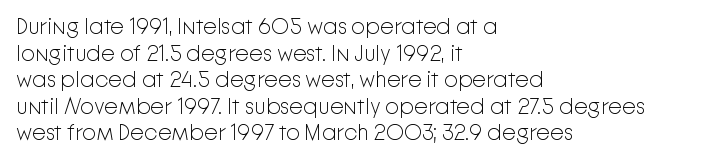
{"italic": "no", "bold": "no", "underline": "no", "align": "left", "line_spacing_ratio": 1.21, "letter_spacing": "normal", "letter_spacing_em": 0.0, "glyph_px": 22}
